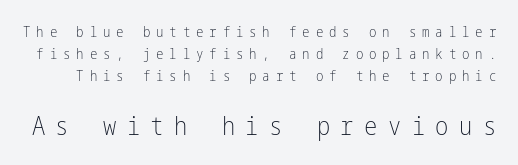
Rendered with straight, roman letterforms. Beneath every word, the page is bare. Bigger letters appear in the bottom chunk; the top chunk is reduced. The designer left line spacing at the default. Loose tracking; the words dissolve into strings of separated letters. Stems here are at most as thick as an everyday book face.
